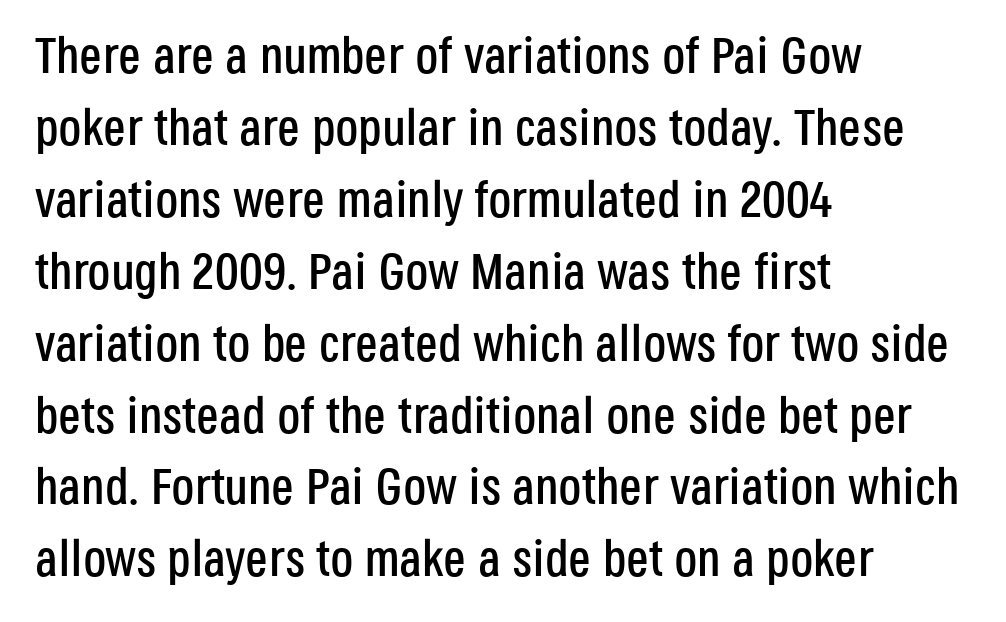
{"serif": "no", "italic": "no", "width": "condensed", "stroke_contrast": "low", "x_height": "large", "monospaced": "no", "underline": "no", "align": "left", "line_spacing": "normal", "line_spacing_ratio": 1.41, "letter_spacing": "normal", "letter_spacing_em": 0.0, "glyph_px": 51}
